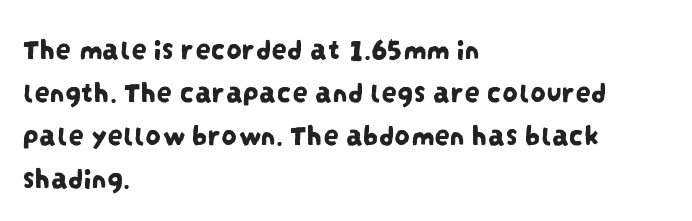
The image shows 31 px condensed sans-serif type; set left-aligned, normal line spacing (1.39x), normal letter spacing, not underlined; low stroke contrast and a large x-height.
